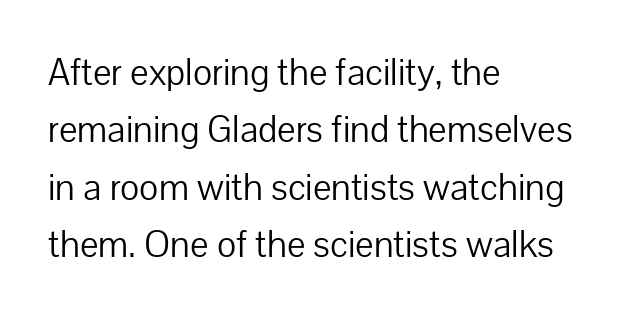
Descenders are the only things crossing below the line. Unlike a traditional serif, this face leaves its strokes unadorned. Every row of glyphs begins at an identical x-position on the left. The face used here is proportionally spaced, like ordinary book or web type.
